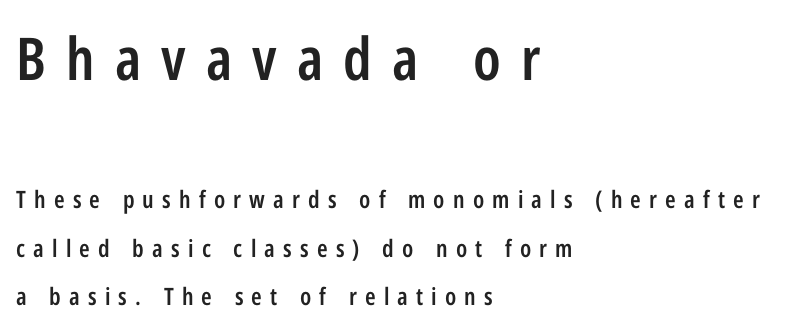
The passage shown is typeset with a sans-serif family. Proportional: the letters do not fall into vertical columns. Caption: upper text group enlarged, lower text group reduced. Caption: expanded tracking, letters set apart.
